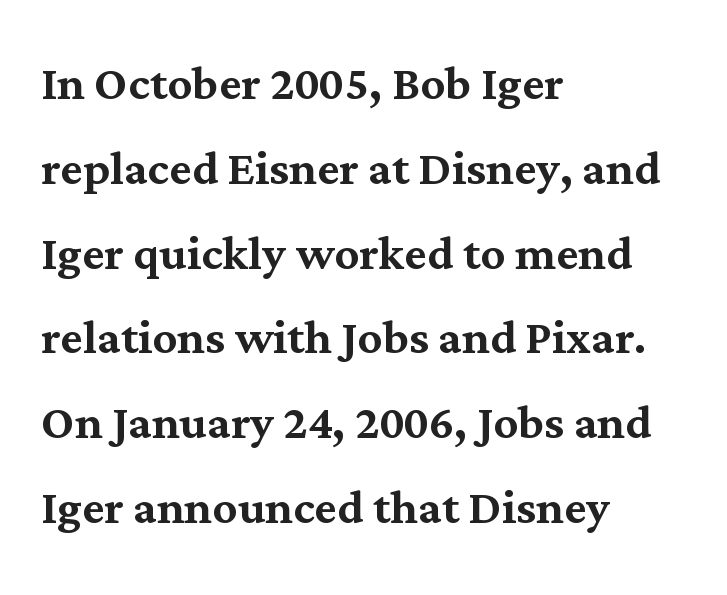
Q: Is the text italic (slanted)? A: No, it is upright.
Q: Is the typeface a serif or a sans-serif typeface? A: Serif.
Q: Is the text underlined? A: No.
Q: How is the paragraph aligned? A: Left-aligned.
Q: Is the spacing between letters normal or unusually wide? A: Normal.
Q: Is the spacing between lines tight, normal or loose? A: Normal.
Q: Width (condensed, normal, or wide)? A: Normal.
Q: Stroke contrast? A: Medium.
Q: x-height? A: Medium.
Q: Monospaced? A: No.
